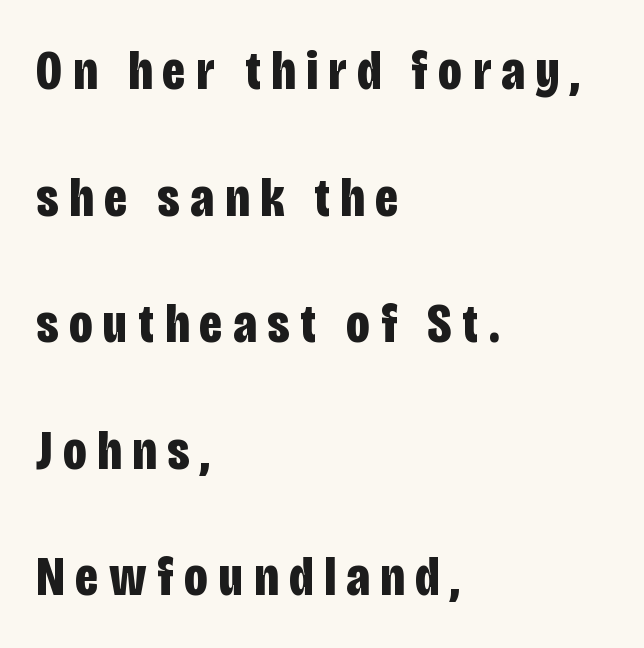
How heavy is the stroke? Heavy — this is a bold. Spacing verdict: proportional, widths tailored to each character. Teacher's note: observe the even left margin — that is flush-left alignment. The passage shown is not underscored anywhere. The characters display no serif detailing; their extremities are plain.
